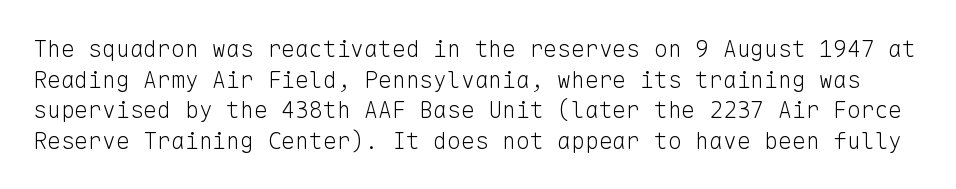
Rule under the text: the space is simply empty. A normal amount of white space separates one row of letters from the next. Stroke thickness stays within the range of a standard reading face or lighter. Characters remain perfectly vertical along every line. Short note: letters normally spaced.
